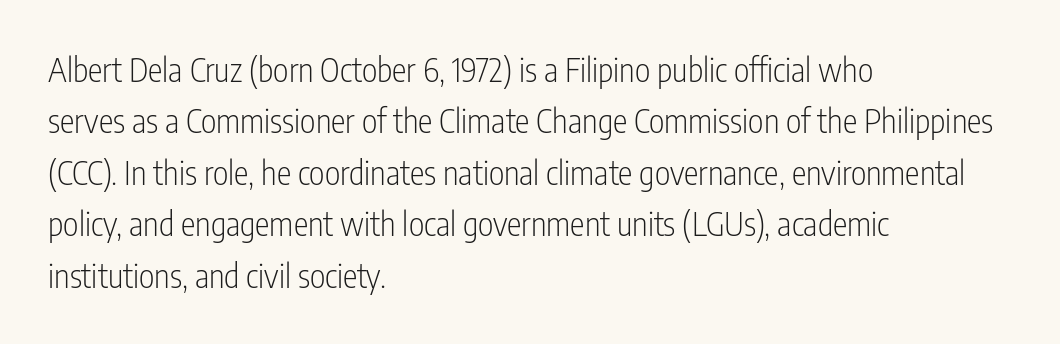
Q: Is the text bold? A: No.
Q: Is the text italic (slanted)? A: No, it is upright.
Q: Is the typeface a serif or a sans-serif typeface? A: Sans-serif.
Q: Is the text underlined? A: No.
Q: How is the paragraph aligned? A: Left-aligned.
Q: Is the spacing between letters normal or unusually wide? A: Normal.
Q: Is the spacing between lines tight, normal or loose? A: Normal.
Q: Width (condensed, normal, or wide)? A: Condensed.
Q: Stroke contrast? A: Low.
Q: x-height? A: Medium.
Q: Monospaced? A: No.
